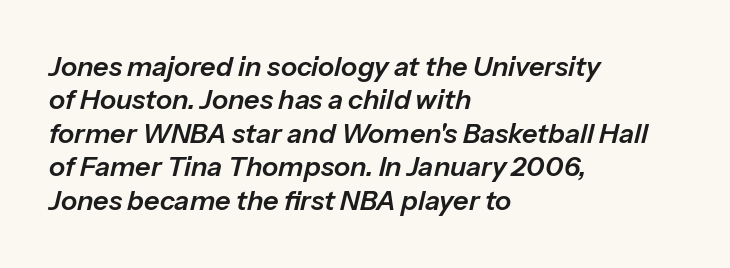
Q: Is the text italic (slanted)? A: Yes, it leans right by about 13 degrees.
Q: Is the text underlined? A: No.
Q: How is the paragraph aligned? A: Left-aligned.
Q: Is the spacing between letters normal or unusually wide? A: Normal.
